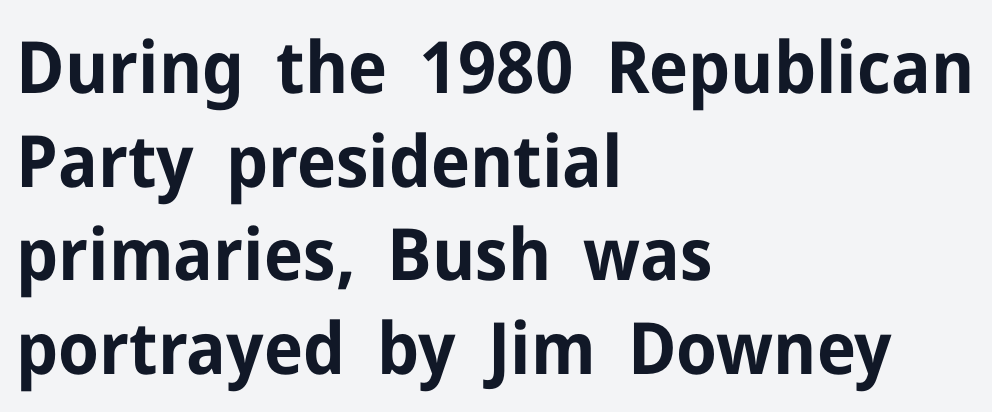
Q: Is the text bold? A: Yes.
Q: Is the text italic (slanted)? A: No, it is upright.
Q: Is the typeface a serif or a sans-serif typeface? A: Sans-serif.
Q: Is the text underlined? A: No.
Q: How is the paragraph aligned? A: Left-aligned.
Q: Is the spacing between letters normal or unusually wide? A: Normal.
Q: Is the spacing between lines tight, normal or loose? A: Normal.
Q: Width (condensed, normal, or wide)? A: Normal.
Q: Stroke contrast? A: Low.
Q: x-height? A: Medium.
Q: Monospaced? A: No.
